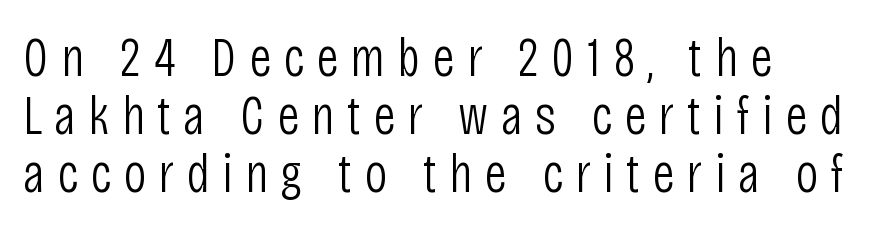
Ink coverage per letter is moderate at most. Check where the strokes stop: nothing finishes them off — pure sans. Which margin do the lines hug? The left one — the right edge is uneven. These lines are rendered in a variable-pitch font.
